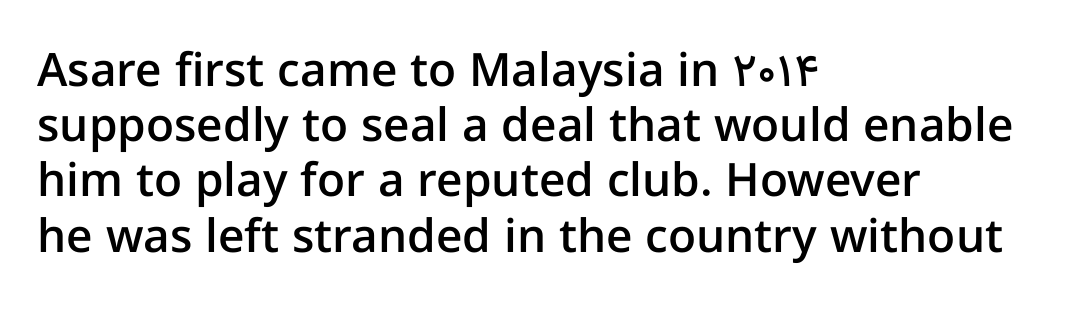
The foot of each line stays bare and open. Think of a printed novel: that variable character pitch is what you see here. Each line starts at the same left margin while the right side varies. These lines were composed using upright roman letters. Letterform terminals end flat and unadorned throughout the passage. Its strokes are somewhat broadened, the hallmark of semibold type.
